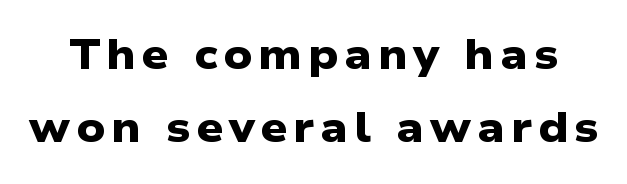
Q: Is the text bold? A: Yes.
Q: Is the typeface a serif or a sans-serif typeface? A: Sans-serif.
Q: Is the text underlined? A: No.
Q: Width (condensed, normal, or wide)? A: Wide.
Q: Stroke contrast? A: Low.
Q: x-height? A: Medium.
Q: Monospaced? A: No.
